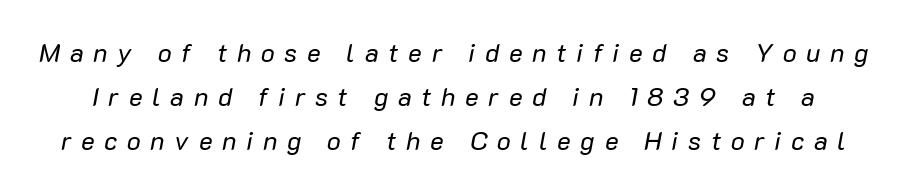
Stroke mass is kept to a normal reading level or below. There's an unmistakable incline to the writing here. Horizontal bands of white between lines are of average thickness. Compared with typical body copy, the letter spacing here is much looser. The space directly below the letters is spotless.
